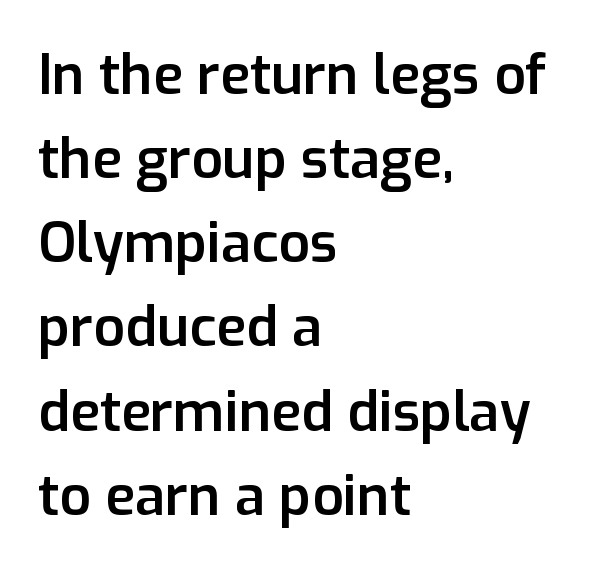
Students, this is semibold: more ink than regular, less than bold. Is there much room between lines? A standard amount, neither cramped nor airy. A typesetter would mark this as roman, not italic. Is this a sans? Yes — the strokes have no serifs. The tracking reads as untouched default to a designer's eye.
